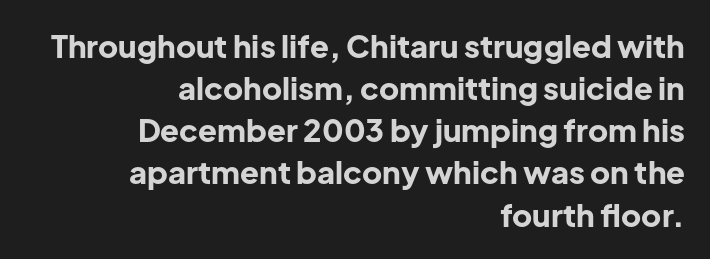
{"serif": "no", "italic": "no", "bold": "yes", "weight": "bold", "width": "normal", "stroke_contrast": "low", "x_height": "medium", "monospaced": "no", "underline": "no", "align": "right", "line_spacing": "normal", "line_spacing_ratio": 1.36, "letter_spacing": "normal", "letter_spacing_em": 0.0, "glyph_px": 31}
